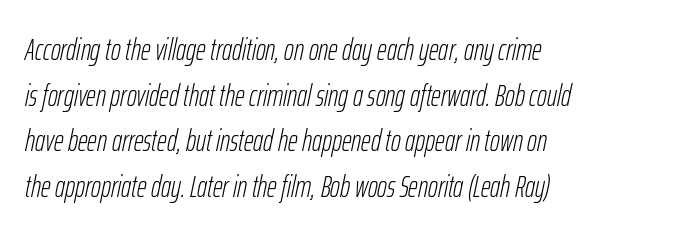
{"italic": "yes", "lean": "right", "slant_degrees": 12, "bold": "no", "weight": "light", "width": "condensed", "stroke_contrast": "low", "x_height": "medium", "monospaced": "no", "underline": "no", "align": "left", "line_spacing": "normal", "line_spacing_ratio": 1.52, "letter_spacing": "normal", "letter_spacing_em": 0.0, "glyph_px": 30}
